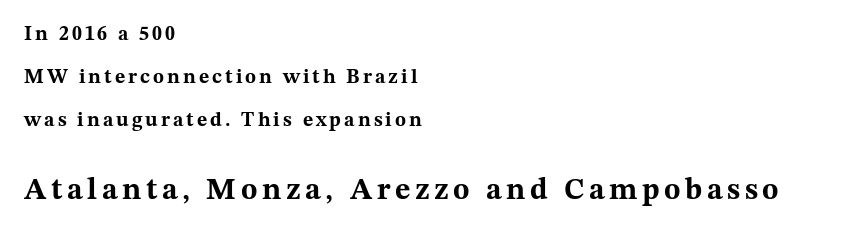
{"serif": "yes", "italic": "no", "bold": "yes", "weight": "bold", "width": "wide", "stroke_contrast": "medium", "x_height": "medium", "monospaced": "no", "underline": "no", "align": "left", "line_spacing": "loose", "line_spacing_ratio": 2.14, "larger_block": "second", "size_ratio": 1.5, "glyph_px": 30}
